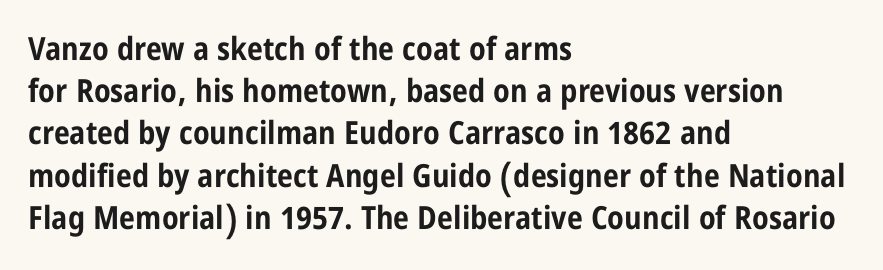
Q: Is the text bold? A: Yes.
Q: Is the text italic (slanted)? A: No, it is upright.
Q: Is the typeface a serif or a sans-serif typeface? A: Sans-serif.
Q: Is the text underlined? A: No.
Q: How is the paragraph aligned? A: Left-aligned.
Q: Is the spacing between letters normal or unusually wide? A: Normal.
Q: Is the spacing between lines tight, normal or loose? A: Normal.
Q: Width (condensed, normal, or wide)? A: Condensed.
Q: Stroke contrast? A: Low.
Q: x-height? A: Large.
Q: Monospaced? A: No.
